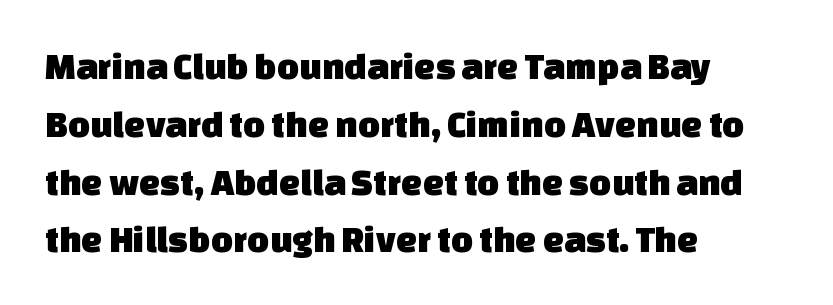
The tracking reads as untouched default to a designer's eye. Horizontal bands of white between lines are of average thickness. Font category for this specimen: sans-serif. In CSS terms this would be text-align: left.
